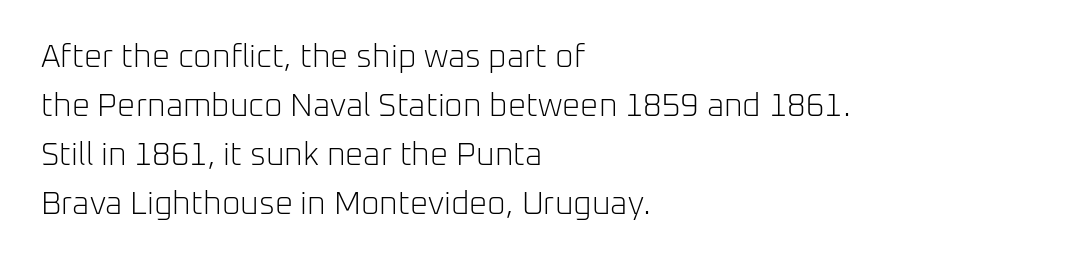
{"serif": "no", "italic": "no", "bold": "no", "weight": "light", "width": "normal", "stroke_contrast": "low", "x_height": "medium", "monospaced": "no", "underline": "no", "align": "left", "line_spacing": "normal", "line_spacing_ratio": 1.53, "letter_spacing": "normal", "letter_spacing_em": 0.0, "glyph_px": 32}
